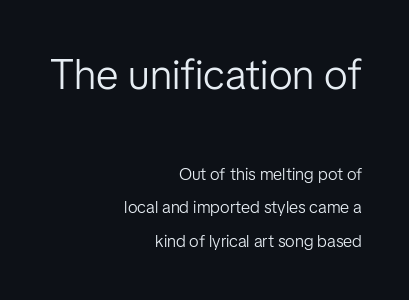
The image shows 42 px light sans-serif type, upright; set right-aligned, loose line spacing (1.96x), normal letter spacing, not underlined; the first (top) block is 2.47x larger; low stroke contrast and a medium x-height.
